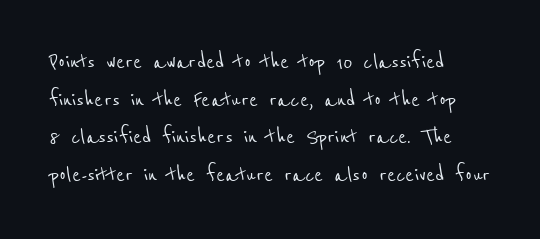
{"underline": "no", "align": "left", "line_spacing": "normal", "line_spacing_ratio": 1.45, "letter_spacing": "normal", "letter_spacing_em": 0.0, "glyph_px": 26}
